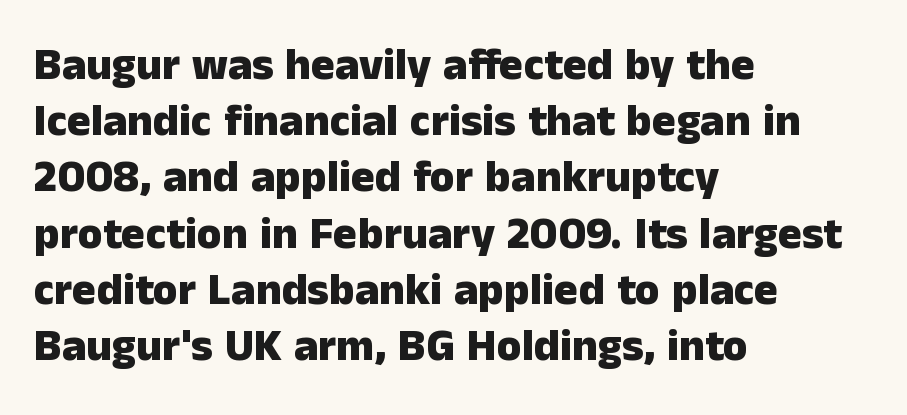
Q: Is the text bold? A: Yes.
Q: Is the text italic (slanted)? A: No, it is upright.
Q: Is the typeface a serif or a sans-serif typeface? A: Sans-serif.
Q: Is the text underlined? A: No.
Q: How is the paragraph aligned? A: Left-aligned.
Q: Is the spacing between letters normal or unusually wide? A: Normal.
Q: Is the spacing between lines tight, normal or loose? A: Normal.
Q: Width (condensed, normal, or wide)? A: Normal.
Q: Stroke contrast? A: Low.
Q: x-height? A: Medium.
Q: Monospaced? A: No.
